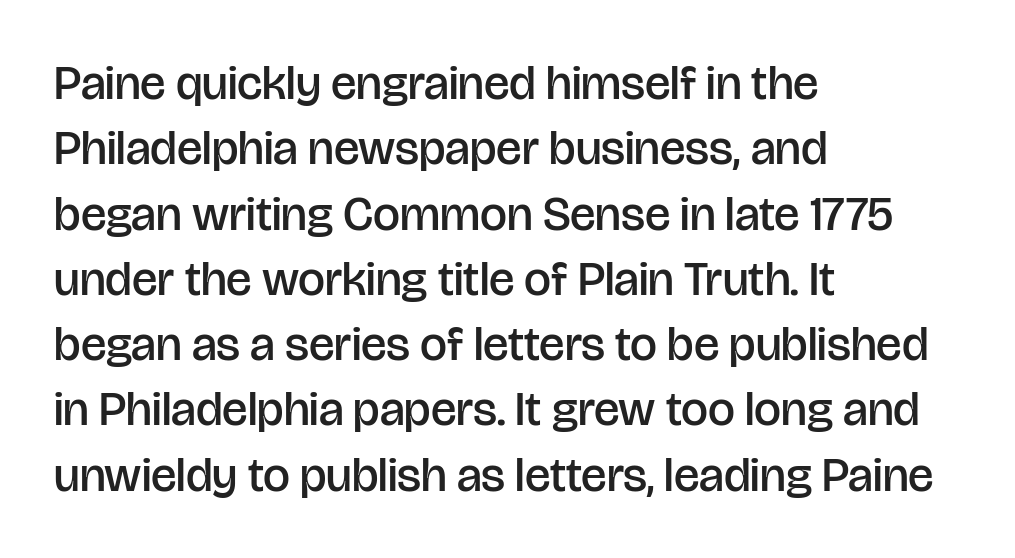
Italic: no, the glyphs are upright roman. The rendering uses natural spacing where letterforms have individual widths. Observe the absence of serifs on each vertical stroke in this sample. Nobody touched the tracking dial on this one. The foot of each line stays bare and open.
